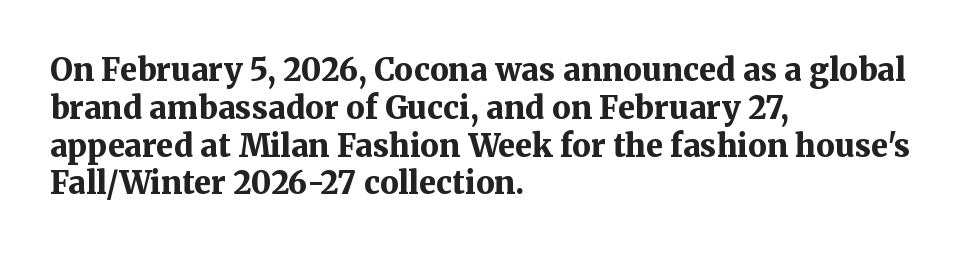
Q: Is the text bold? A: Yes.
Q: Is the text italic (slanted)? A: No, it is upright.
Q: Is the typeface a serif or a sans-serif typeface? A: Serif.
Q: Is the text underlined? A: No.
Q: How is the paragraph aligned? A: Left-aligned.
Q: Is the spacing between letters normal or unusually wide? A: Normal.
Q: Width (condensed, normal, or wide)? A: Normal.
Q: Stroke contrast? A: Medium.
Q: x-height? A: Medium.
Q: Monospaced? A: No.
